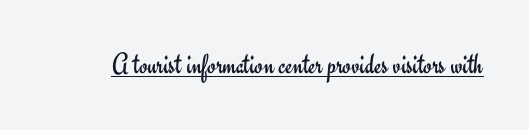
The image shows 30 px regular-weight sans-serif type; set normal letter spacing, underlined; low stroke contrast and a small x-height.
